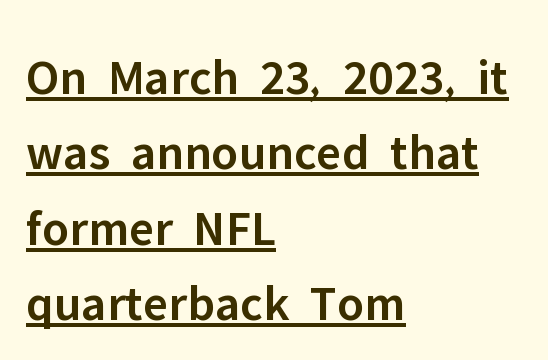
This sample is left-justified, so line endings fall wherever the words run out. Serif or sans? Sans — the stroke terminals are bare. This is roman type, the default non-slanted kind. Descenders here cross a horizontal rule under the line.
